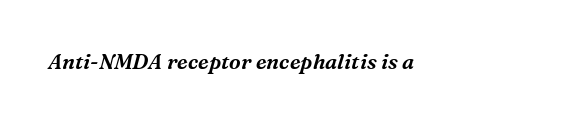
{"italic": "yes", "lean": "right", "slant_degrees": 16, "underline": "no", "letter_spacing": "normal", "letter_spacing_em": 0.0, "glyph_px": 21}
